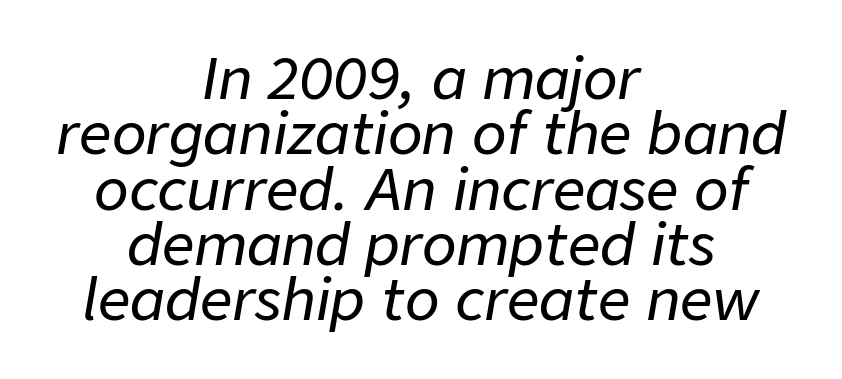
The image shows 57 px text type, italic (leaning right); set centered, tight line spacing (0.97x), normal letter spacing, not underlined; low stroke contrast and a medium x-height.
